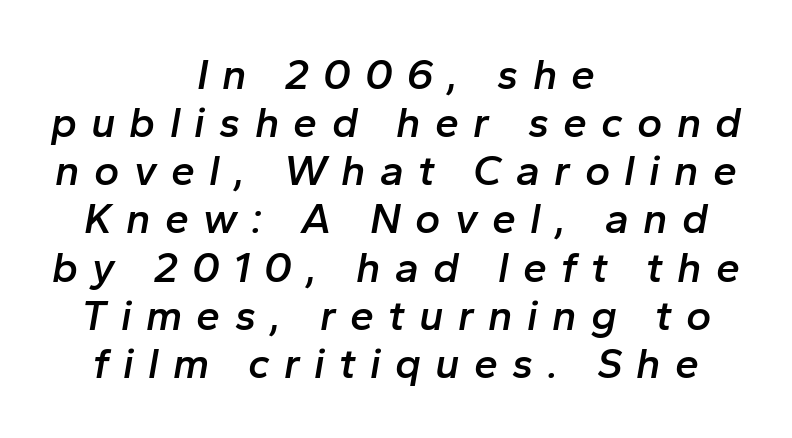
Leading: reduced. Compared with typical body copy, the letter spacing here is much looser. The passage shown is typed in a proportional face where columns would drift. The specimen reads as italic at a glance.
